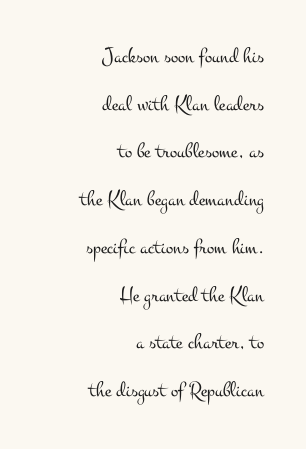
The image shows 22 px text type; set right-aligned, loose line spacing (2.17x), normal letter spacing, not underlined.
